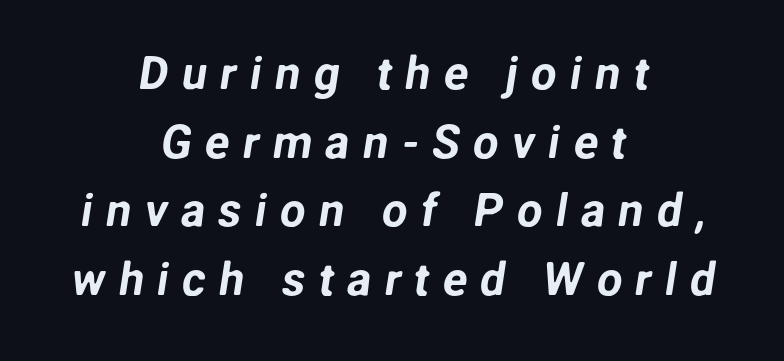
Q: Is the typeface a serif or a sans-serif typeface? A: Sans-serif.
Q: Is the text underlined? A: No.
Q: How is the paragraph aligned? A: Centered.
Q: Is the spacing between letters normal or unusually wide? A: Unusually wide.
Q: Is the spacing between lines tight, normal or loose? A: Normal.
Q: Width (condensed, normal, or wide)? A: Normal.
Q: Stroke contrast? A: Low.
Q: x-height? A: Medium.
Q: Monospaced? A: No.
